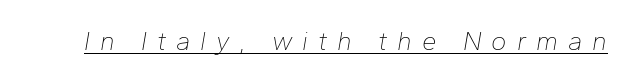
Q: Is the text bold? A: No.
Q: Is the text italic (slanted)? A: Yes, it leans right by about 10 degrees.
Q: Is the text underlined? A: Yes.
Q: Is the spacing between letters normal or unusually wide? A: Unusually wide.
